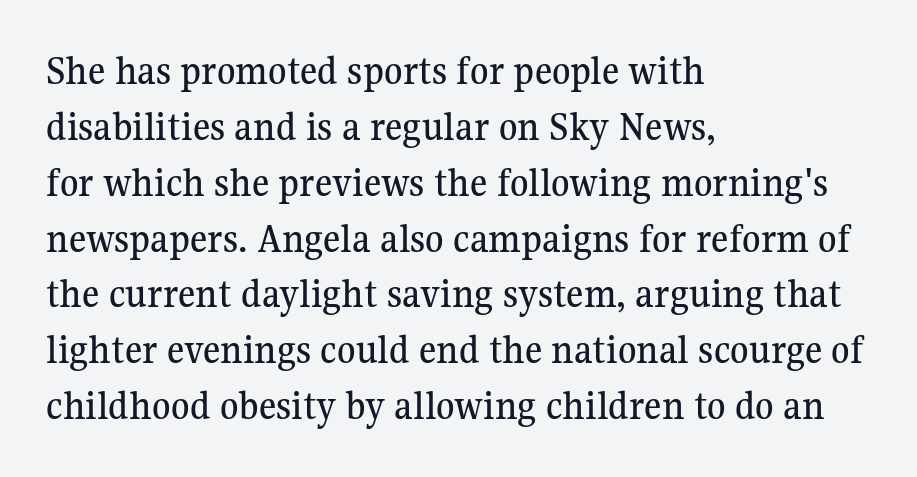
Q: Is the text italic (slanted)? A: No, it is upright.
Q: Is the typeface a serif or a sans-serif typeface? A: Serif.
Q: Is the text underlined? A: No.
Q: How is the paragraph aligned? A: Left-aligned.
Q: Is the spacing between letters normal or unusually wide? A: Normal.
Q: Is the spacing between lines tight, normal or loose? A: Normal.
Q: Width (condensed, normal, or wide)? A: Normal.
Q: Stroke contrast? A: Medium.
Q: x-height? A: Medium.
Q: Monospaced? A: No.
